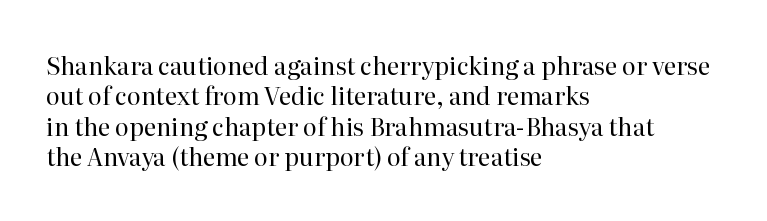
The type sits square on the baseline with zero lean. Only glyphs here, with clear space below each row. This sample is left-justified, so line endings fall wherever the words run out. Nothing unusual about the tracking: characters are spaced as the font intends. No extra ink here — the face is not bold.
